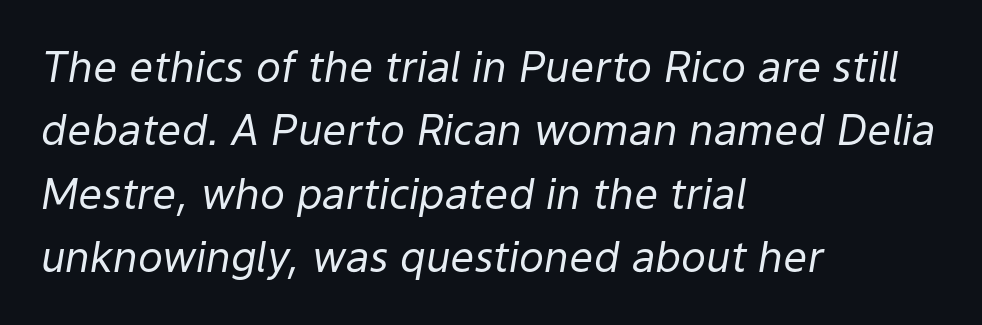
Q: Is the text bold? A: No.
Q: Is the text italic (slanted)? A: Yes, it leans right by about 9 degrees.
Q: Is the text underlined? A: No.
Q: How is the paragraph aligned? A: Left-aligned.
Q: Is the spacing between letters normal or unusually wide? A: Normal.
Q: Is the spacing between lines tight, normal or loose? A: Normal.
Q: Width (condensed, normal, or wide)? A: Normal.
Q: Stroke contrast? A: Low.
Q: x-height? A: Medium.
Q: Monospaced? A: No.
